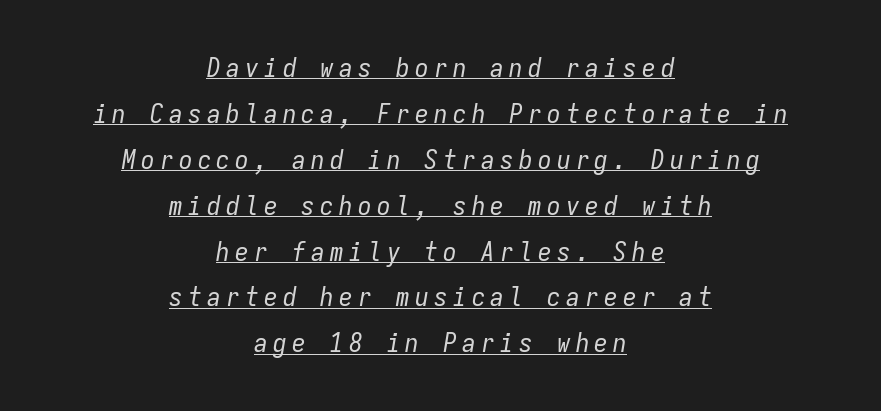
{"italic": "yes", "lean": "right", "slant_degrees": 9, "bold": "no", "underline": "yes", "align": "center", "line_spacing": "normal", "line_spacing_ratio": 1.7, "letter_spacing": "wide", "letter_spacing_em": 0.2, "glyph_px": 27}
